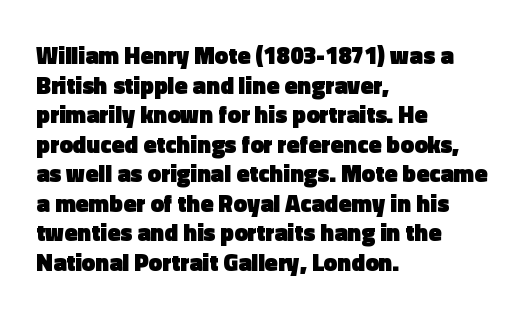
Q: Is the text bold? A: Yes.
Q: Is the text italic (slanted)? A: No, it is upright.
Q: Is the text underlined? A: No.
Q: How is the paragraph aligned? A: Left-aligned.
Q: Is the spacing between letters normal or unusually wide? A: Normal.
